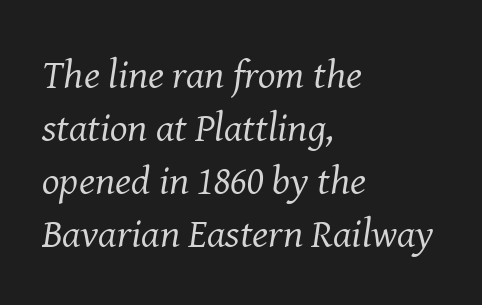
Q: Is the text bold? A: No.
Q: Is the text italic (slanted)? A: Yes, it leans right by about 8 degrees.
Q: Is the typeface a serif or a sans-serif typeface? A: Serif.
Q: Is the text underlined? A: No.
Q: How is the paragraph aligned? A: Left-aligned.
Q: Is the spacing between letters normal or unusually wide? A: Normal.
Q: Is the spacing between lines tight, normal or loose? A: Normal.
Q: Width (condensed, normal, or wide)? A: Normal.
Q: Stroke contrast? A: Medium.
Q: x-height? A: Medium.
Q: Monospaced? A: No.
